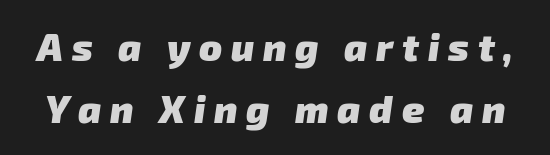
Has an underline been added? It has not. The passage shown is emphatically bold. The type is letterspaced generously, with wide tracking. These lines are rendered in a variable-pitch font. Is there much room between lines? A standard amount, neither cramped nor airy. Observe the absence of serifs on each vertical stroke in this sample.
